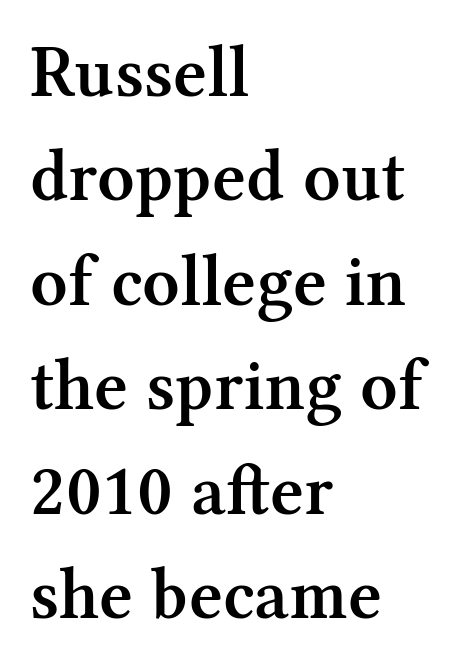
You can tell it's not italic because the verticals are truly vertical. The characters display serif detailing at their extremities. Underlining? Definitely not there. Characters follow at the spacing the type designer built in. The ragged edge is on the right, which tells us the setting is flush left. Typesetter's note: demi weight, one step under bold.
